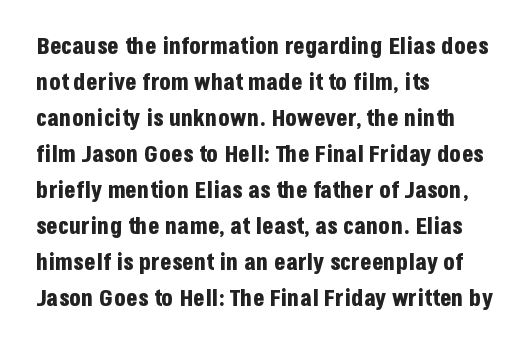
{"italic": "no", "bold": "yes", "underline": "no", "align": "left", "line_spacing": "normal", "line_spacing_ratio": 1.5, "letter_spacing": "normal", "letter_spacing_em": 0.0, "glyph_px": 24}
